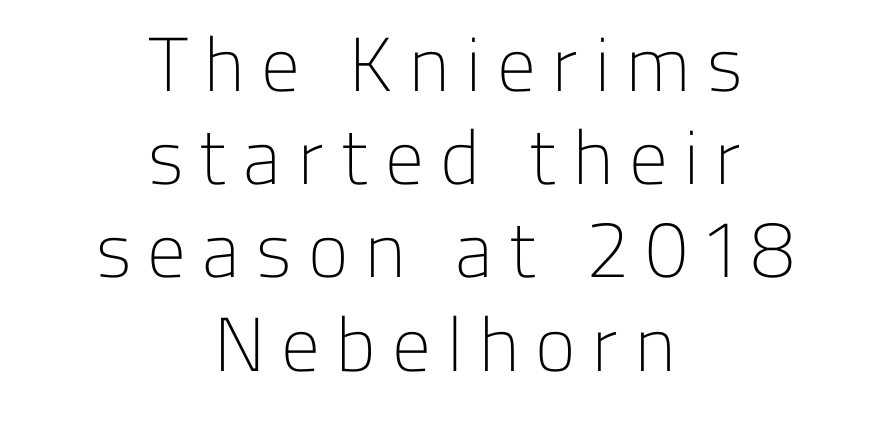
Q: Is the text bold? A: No.
Q: Is the text italic (slanted)? A: No, it is upright.
Q: Is the typeface a serif or a sans-serif typeface? A: Sans-serif.
Q: Is the text underlined? A: No.
Q: How is the paragraph aligned? A: Centered.
Q: Is the spacing between letters normal or unusually wide? A: Unusually wide.
Q: Width (condensed, normal, or wide)? A: Normal.
Q: Stroke contrast? A: Low.
Q: x-height? A: Medium.
Q: Monospaced? A: No.
